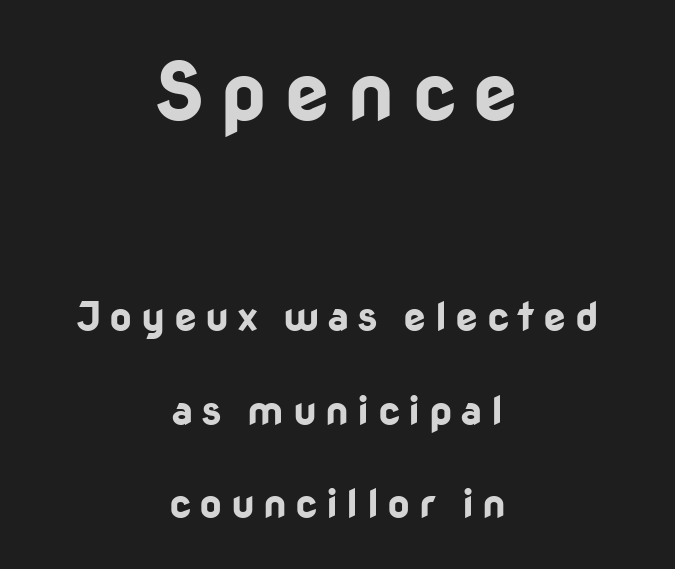
{"serif": "no", "italic": "no", "bold": "yes", "weight": "bold", "width": "normal", "stroke_contrast": "low", "x_height": "medium", "monospaced": "no", "underline": "no", "align": "center", "line_spacing": "loose", "line_spacing_ratio": 2.33, "letter_spacing": "wide", "letter_spacing_em": 0.21, "larger_block": "first", "size_ratio": 2.0, "glyph_px": 80}
